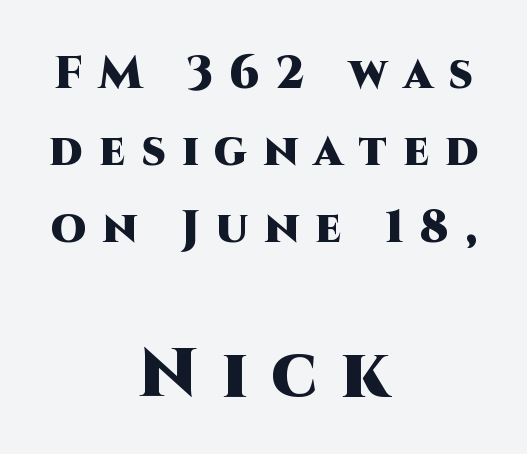
Bigger letters appear in the bottom chunk; the top chunk is reduced. Note the varied advance widths — an 'i' is clearly narrower than an 'm'. A sans-serif font was chosen for this passage. A clean baseline with only descenders dipping below it. In CSS terms this would be text-align: center. The letters are bold, with thick, heavy strokes.
